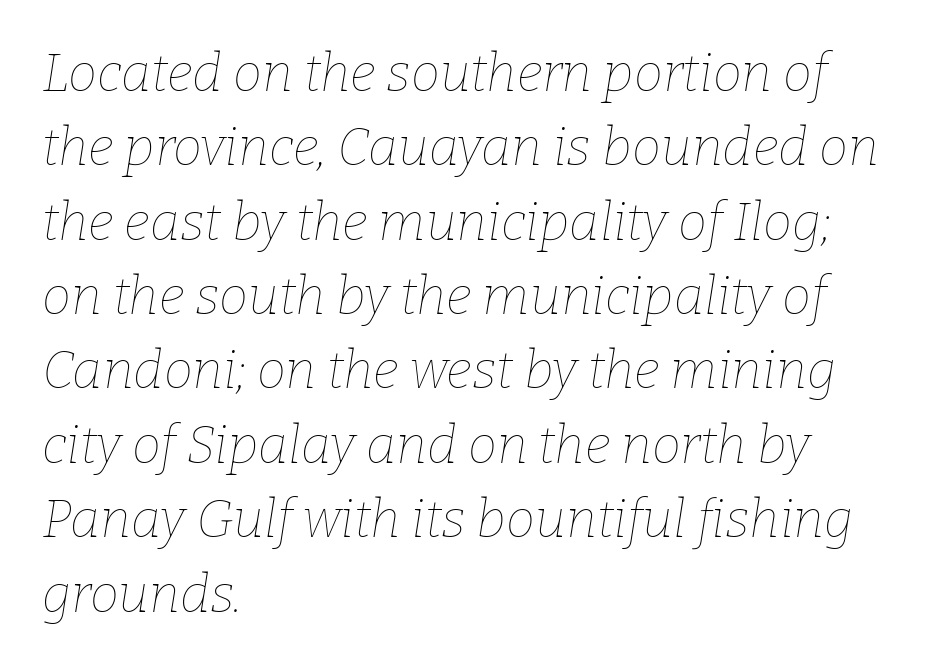
Only glyphs here, with clear space below each row. No heavy texture on the line: the type isn't bold. Whoever set this chose a conventional vertical rhythm. Teacher's note: observe the even left margin — that is flush-left alignment. What stands out about the letter spacing? Nothing — it is the standard amount.
